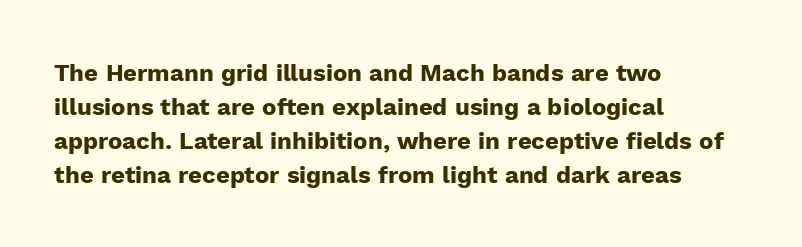
The image shows 24 px bold type, upright; set left-aligned, normal line spacing (1.42x), normal letter spacing, not underlined.
